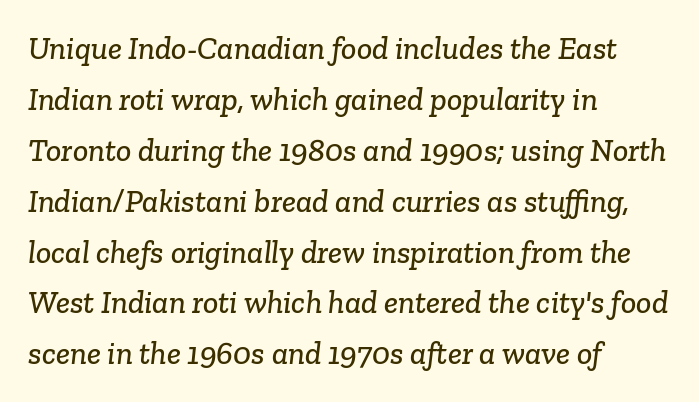
The foot of each line stays bare and open. The characters display serif detailing at their extremities. The vertical gap from one line to the next is medium. The letters advance in unequal steps, a hallmark of proportional type. Line beginnings align vertically; line endings do not.
